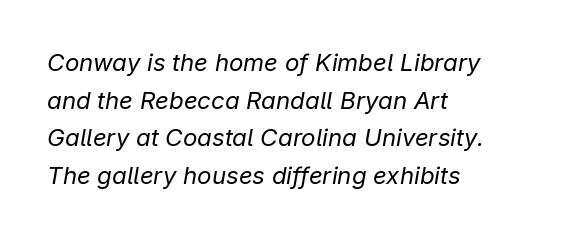
Is this a heavy cut? Hardly; it is regular or lighter. There's an unmistakable incline to the writing here. Short note: letters normally spaced. The rag falls on the right side of this text block.
